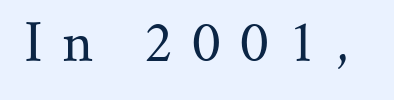
The image shows 51 px regular-weight serif type, upright; set unusually wide letter spacing (+0.38 em), not underlined; medium stroke contrast and a small x-height.
